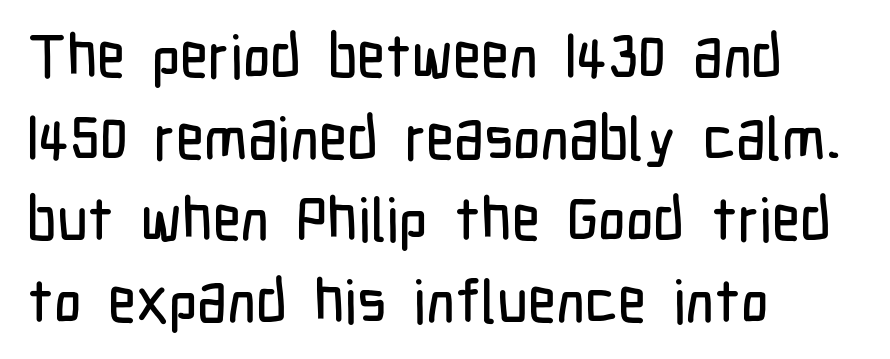
{"serif": "no", "italic": "no", "width": "condensed", "stroke_contrast": "low", "x_height": "medium", "monospaced": "no", "underline": "no", "align": "left", "line_spacing": "normal", "line_spacing_ratio": 1.36, "letter_spacing": "normal", "letter_spacing_em": 0.0, "glyph_px": 60}
